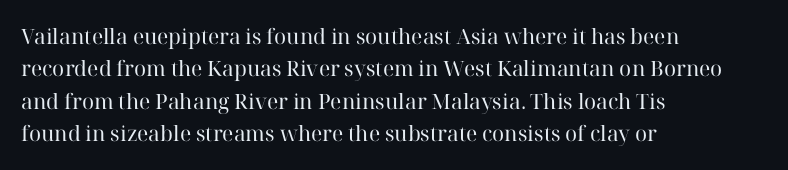
{"italic": "no", "bold": "no", "underline": "no", "align": "left", "line_spacing": "normal", "line_spacing_ratio": 1.54, "letter_spacing": "normal", "letter_spacing_em": 0.0, "glyph_px": 21}
